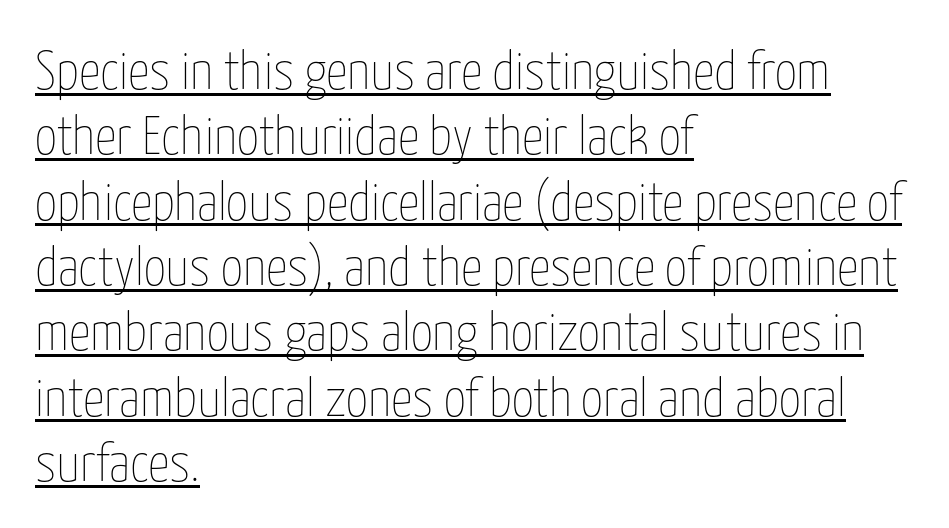
Q: Is the text bold? A: No.
Q: Is the text italic (slanted)? A: No, it is upright.
Q: Is the text underlined? A: Yes.
Q: How is the paragraph aligned? A: Left-aligned.
Q: Is the spacing between letters normal or unusually wide? A: Normal.
Q: Width (condensed, normal, or wide)? A: Condensed.
Q: Stroke contrast? A: Low.
Q: x-height? A: Medium.
Q: Monospaced? A: No.
